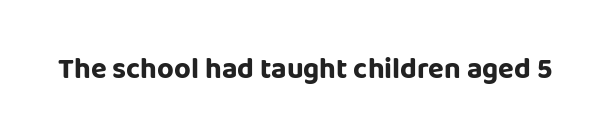
Underlining? Definitely not there. This rendering employs a face without finishing strokes, i.e., a sans-serif. These words are printed bold, with thick strokes throughout. Tracking here is standard; glyphs follow each other at the usual distance. A typesetter would call this proportional, since set widths differ per character. Nope, not italic — everything's standing straight.
